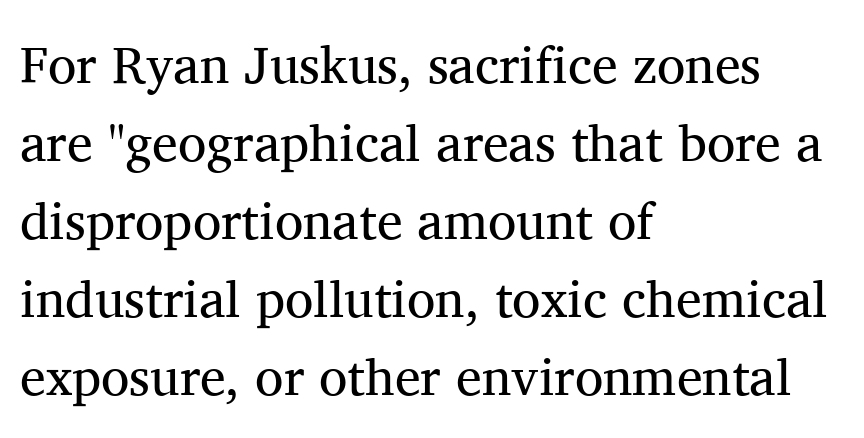
The image shows 52 px regular-weight serif type, upright; set left-aligned, normal line spacing (1.5x), normal letter spacing, not underlined; medium stroke contrast and a medium x-height.
